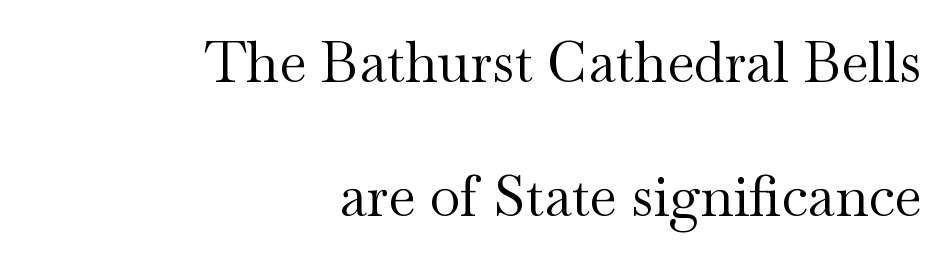
{"serif": "yes", "italic": "no", "bold": "no", "weight": "regular", "width": "wide", "stroke_contrast": "medium", "x_height": "small", "monospaced": "no", "underline": "no", "align": "right", "line_spacing": "loose", "line_spacing_ratio": 2.39, "letter_spacing": "normal", "letter_spacing_em": 0.0, "glyph_px": 56}
